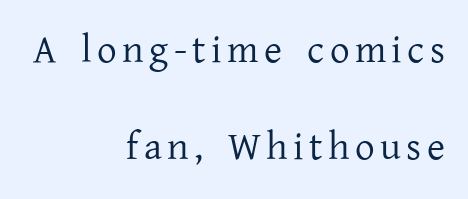
The passage shown is typed in a proportional face where columns would drift. Heaviness? Minimal to ordinary, like unemphasized prose. Unmarked baselines from the first word to the last. Notice the wide empty band between every row — that's loose leading. Serifs: yes, visible at the terminals of the letterforms. Quick note: not italic, upright.
